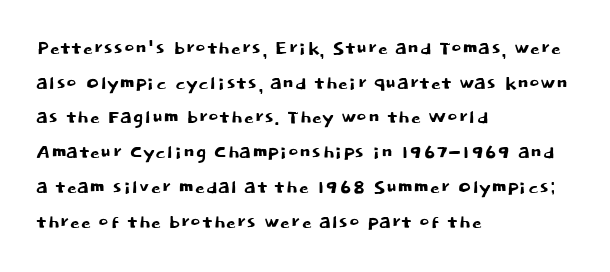
{"italic": "no", "underline": "no", "align": "left", "line_spacing": "normal", "line_spacing_ratio": 1.39, "letter_spacing": "normal", "letter_spacing_em": 0.0, "glyph_px": 25}
